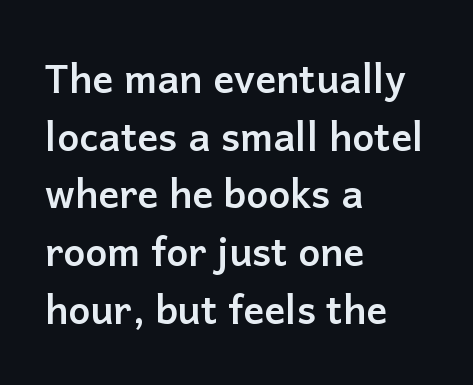
The image shows 39 px semibold sans-serif type, upright; set left-aligned, normal line spacing (1.48x), normal letter spacing, not underlined; low stroke contrast and a medium x-height.
